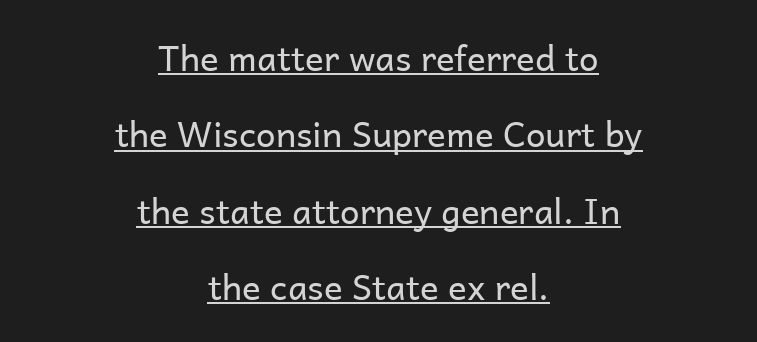
{"serif": "no", "italic": "no", "bold": "no", "weight": "regular", "width": "normal", "stroke_contrast": "low", "x_height": "medium", "monospaced": "no", "underline": "yes", "align": "center", "line_spacing": "loose", "line_spacing_ratio": 2.18, "letter_spacing": "normal", "letter_spacing_em": 0.0, "glyph_px": 35}
